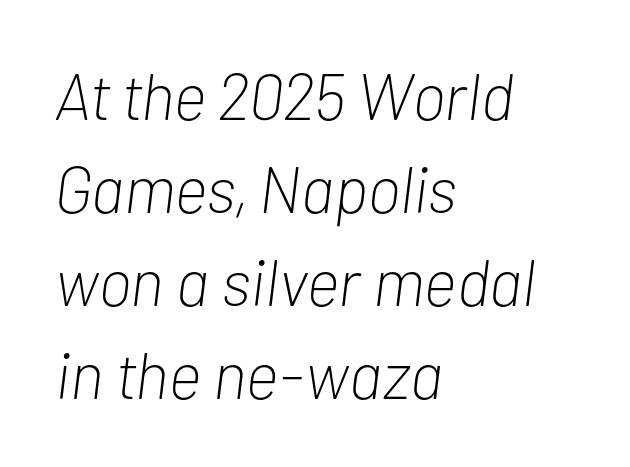
The image shows 65 px light, condensed type, italic (leaning right); set left-aligned, normal line spacing (1.43x), normal letter spacing, not underlined; low stroke contrast and a medium x-height.
